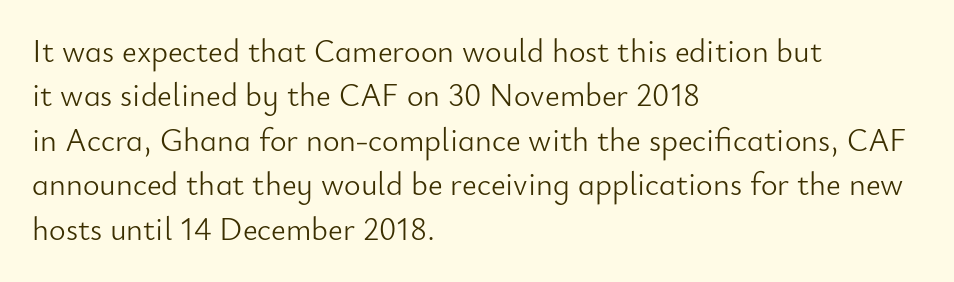
A typesetter would call this zero additional tracking. If you drew a line through each stem, it would be perfectly vertical. Notice how the passage keeps a crisp vertical edge on the left only. A typesetter would label this face a sans. You could not count columns in this text — the font is proportionally spaced.
